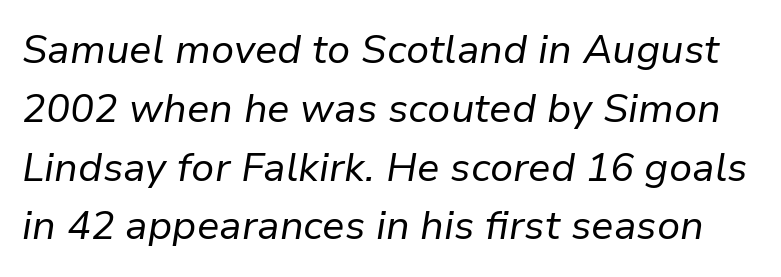
{"italic": "yes", "lean": "right", "slant_degrees": 9, "bold": "no", "weight": "regular", "width": "normal", "stroke_contrast": "low", "x_height": "medium", "monospaced": "no", "underline": "no", "line_spacing": "normal", "line_spacing_ratio": 1.47, "letter_spacing": "normal", "letter_spacing_em": 0.0, "glyph_px": 40}
